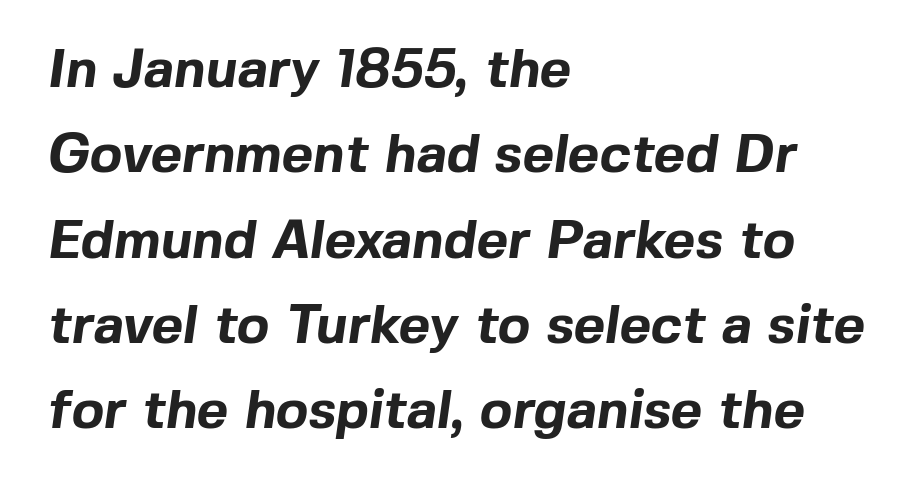
{"serif": "no", "bold": "yes", "weight": "bold", "width": "normal", "x_height": "medium", "monospaced": "no", "underline": "no", "align": "left", "line_spacing": "normal", "line_spacing_ratio": 1.58, "letter_spacing": "normal", "letter_spacing_em": 0.0, "glyph_px": 54}
